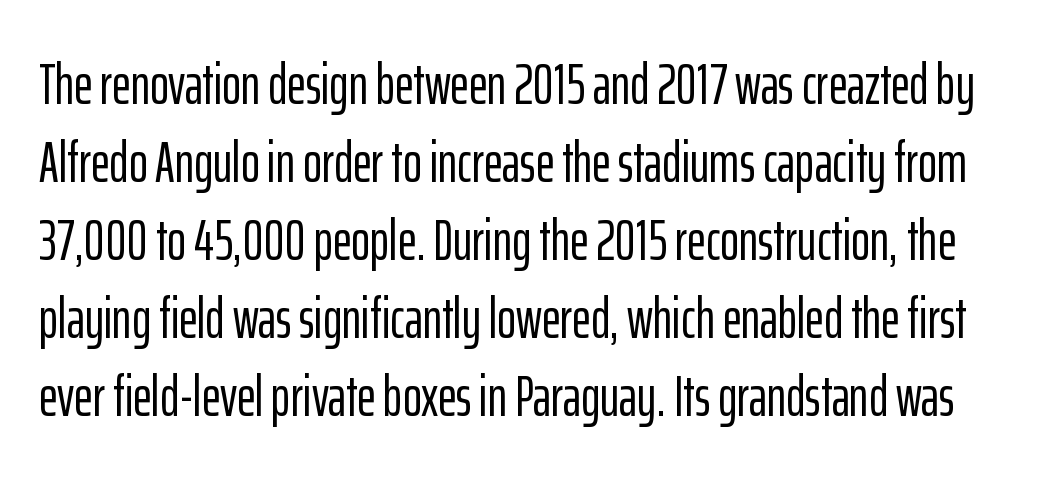
The image shows 57 px condensed sans-serif type, upright; set normal line spacing (1.37x), normal letter spacing, not underlined; low stroke contrast and a medium x-height.
